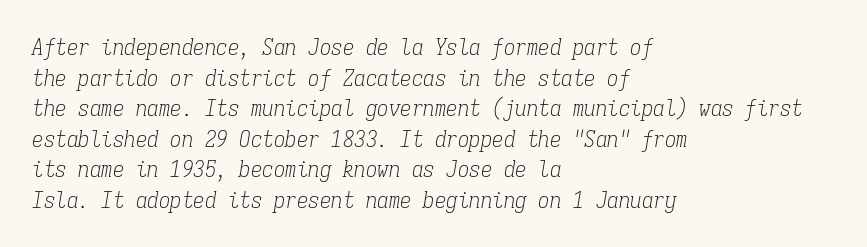
Q: Is the text bold? A: No.
Q: Is the text italic (slanted)? A: Yes, it leans right by about 9 degrees.
Q: Is the text underlined? A: No.
Q: How is the paragraph aligned? A: Left-aligned.
Q: Is the spacing between letters normal or unusually wide? A: Normal.
Q: Is the spacing between lines tight, normal or loose? A: Normal.
